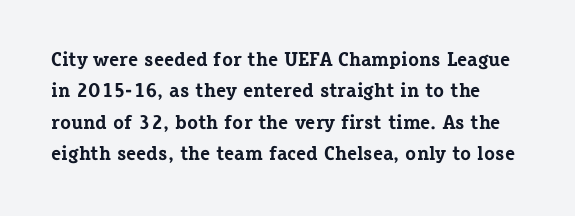
The image shows 20 px bold type, upright; set normal line spacing (1.57x), normal letter spacing, not underlined.
